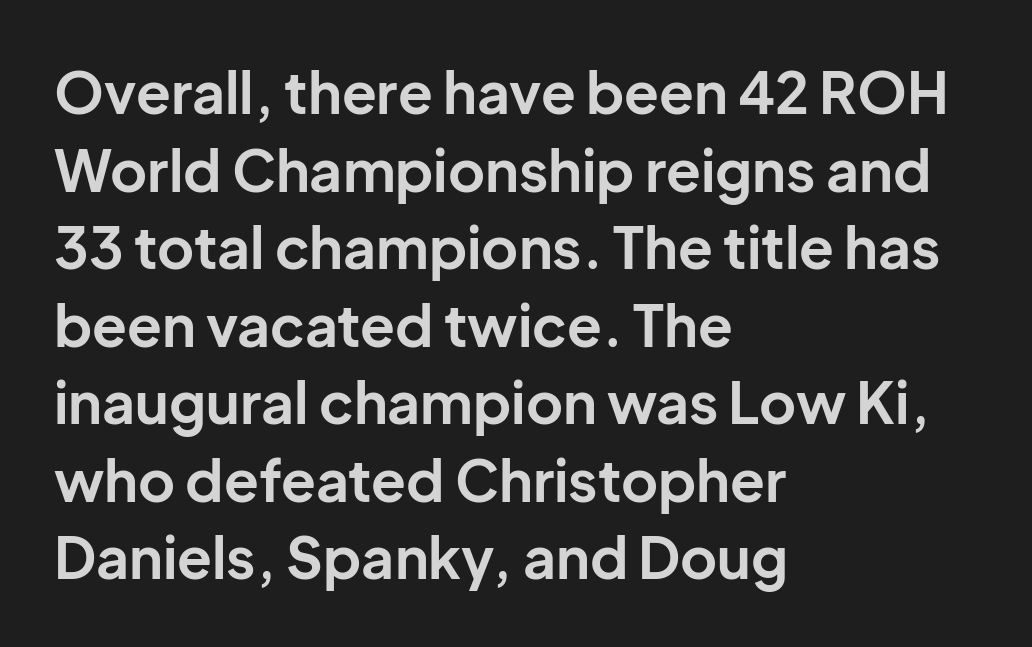
{"serif": "no", "italic": "no", "bold": "yes", "weight": "bold", "width": "normal", "stroke_contrast": "low", "x_height": "medium", "monospaced": "no", "underline": "no", "align": "left", "line_spacing": "normal", "line_spacing_ratio": 1.36, "letter_spacing": "normal", "letter_spacing_em": 0.0, "glyph_px": 57}
